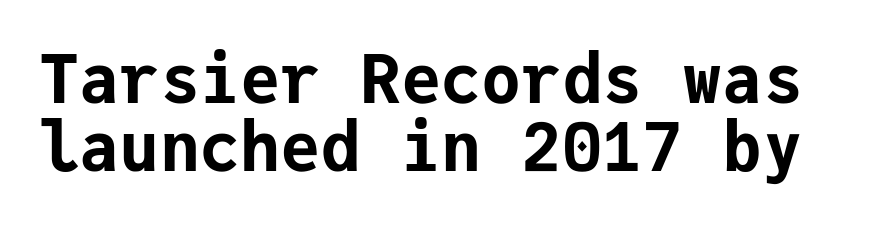
{"serif": "no", "italic": "no", "bold": "yes", "weight": "bold", "width": "normal", "stroke_contrast": "low", "x_height": "medium", "monospaced": "yes", "underline": "no", "line_spacing": "tight", "line_spacing_ratio": 1.02, "letter_spacing": "normal", "letter_spacing_em": 0.0, "glyph_px": 67}
